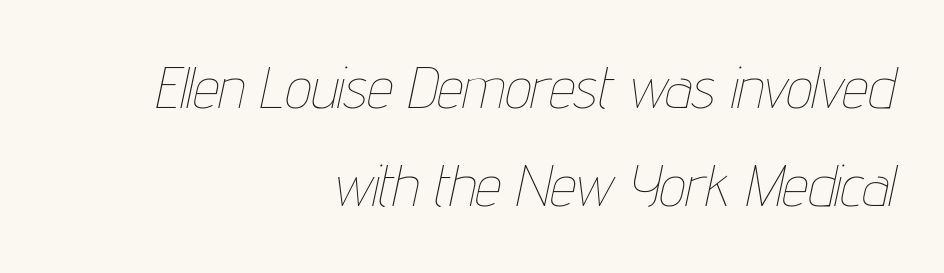
{"italic": "yes", "lean": "right", "slant_degrees": 12, "bold": "no", "weight": "thin", "width": "condensed", "stroke_contrast": "low", "x_height": "medium", "monospaced": "no", "underline": "no", "align": "right", "line_spacing": "normal", "line_spacing_ratio": 1.69, "letter_spacing": "normal", "letter_spacing_em": 0.0, "glyph_px": 58}
